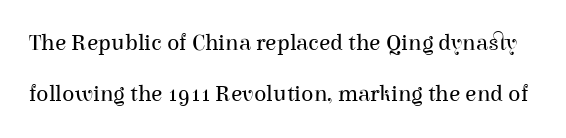
Q: Is the text bold? A: No.
Q: Is the text italic (slanted)? A: No, it is upright.
Q: Is the text underlined? A: No.
Q: Is the spacing between letters normal or unusually wide? A: Normal.
Q: Is the spacing between lines tight, normal or loose? A: Loose.
